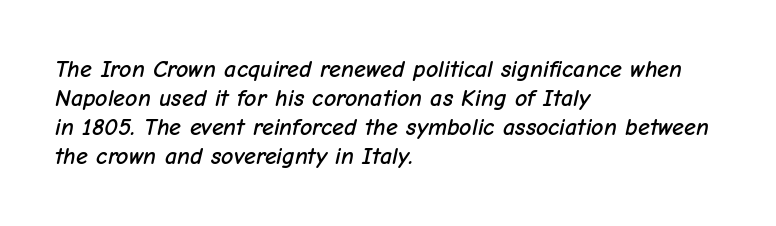
{"italic": "yes", "lean": "right", "slant_degrees": 12, "underline": "no", "align": "left", "line_spacing_ratio": 1.21, "letter_spacing": "normal", "letter_spacing_em": 0.0, "glyph_px": 24}
